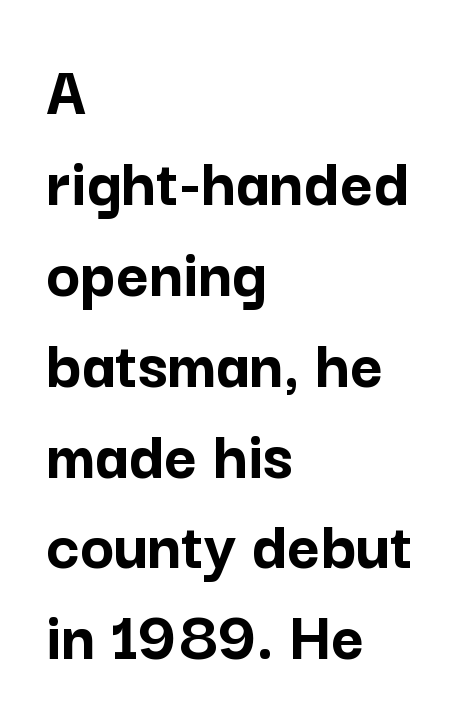
Q: Is the text bold? A: Yes.
Q: Is the text italic (slanted)? A: No, it is upright.
Q: Is the typeface a serif or a sans-serif typeface? A: Sans-serif.
Q: Is the text underlined? A: No.
Q: How is the paragraph aligned? A: Left-aligned.
Q: Is the spacing between letters normal or unusually wide? A: Normal.
Q: Is the spacing between lines tight, normal or loose? A: Normal.
Q: Width (condensed, normal, or wide)? A: Normal.
Q: Stroke contrast? A: Low.
Q: x-height? A: Medium.
Q: Monospaced? A: No.
